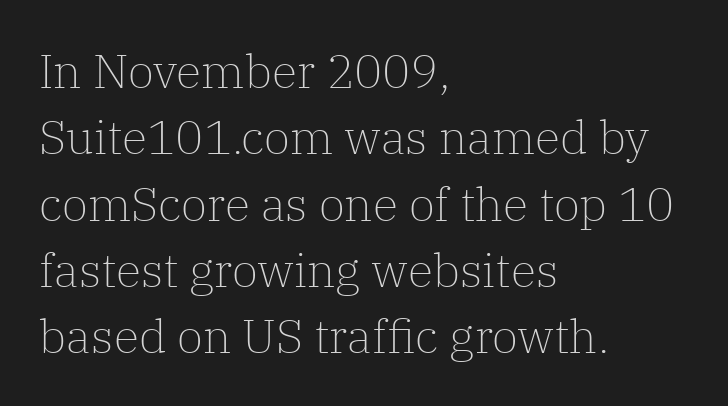
The image shows 47 px light serif type, upright; set left-aligned, normal line spacing (1.41x), normal letter spacing, not underlined; low stroke contrast and a medium x-height.
